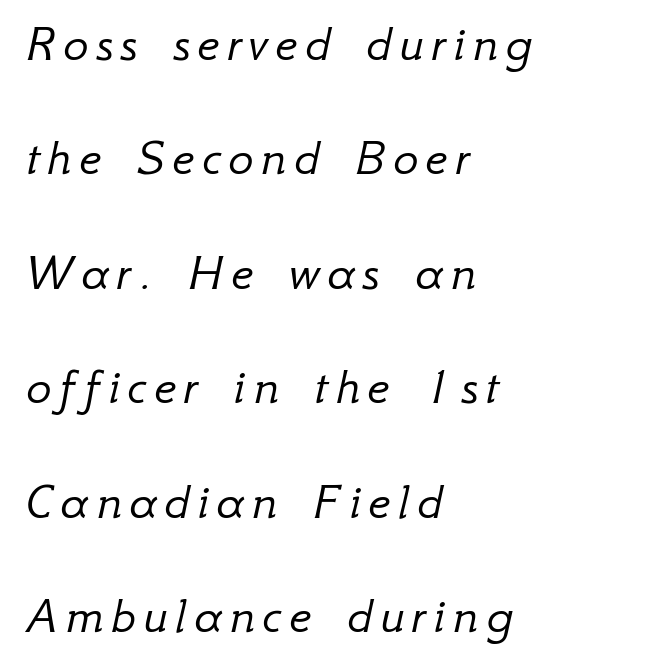
{"italic": "yes", "lean": "right", "slant_degrees": 12, "bold": "no", "weight": "light", "width": "normal", "stroke_contrast": "low", "x_height": "small", "monospaced": "no", "underline": "no", "align": "left", "line_spacing": "loose", "line_spacing_ratio": 2.16, "glyph_px": 53}
